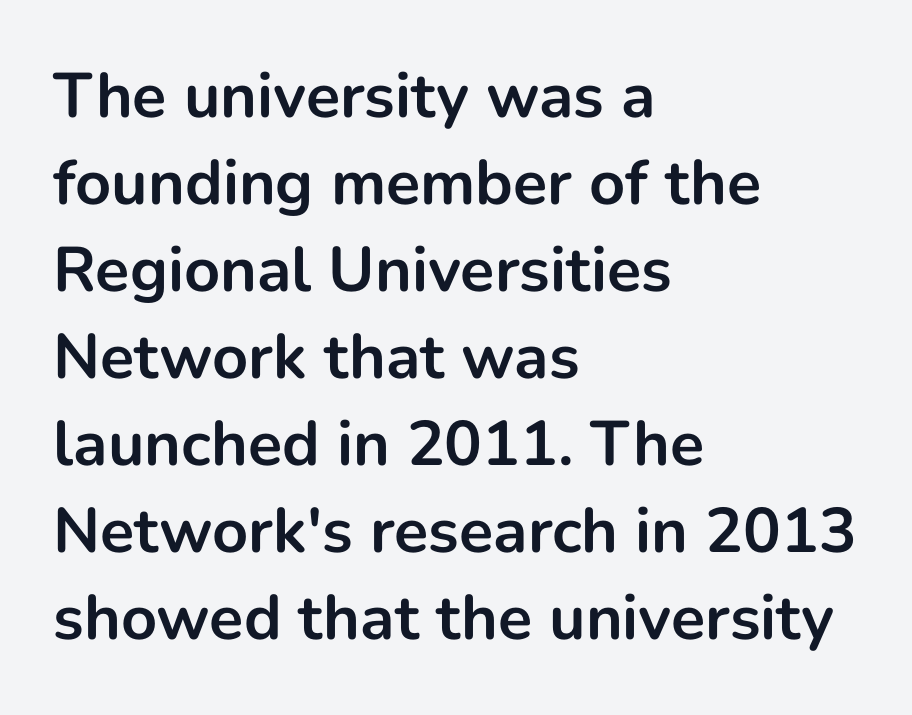
{"serif": "no", "italic": "no", "bold": "yes", "weight": "bold", "width": "normal", "stroke_contrast": "low", "x_height": "medium", "monospaced": "no", "underline": "no", "align": "left", "line_spacing": "normal", "line_spacing_ratio": 1.38, "letter_spacing": "normal", "letter_spacing_em": 0.0, "glyph_px": 63}
